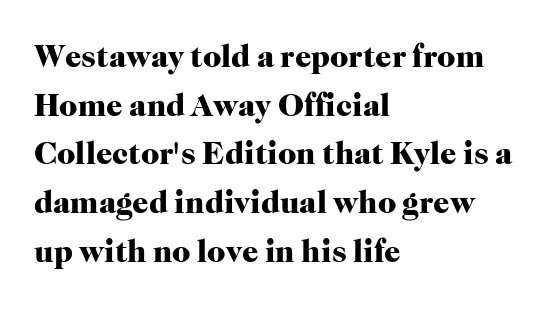
{"serif": "yes", "italic": "no", "bold": "yes", "weight": "heavy", "width": "normal", "stroke_contrast": "high", "x_height": "medium", "monospaced": "no", "underline": "no", "align": "left", "line_spacing": "normal", "line_spacing_ratio": 1.52, "letter_spacing": "normal", "letter_spacing_em": 0.0, "glyph_px": 32}
